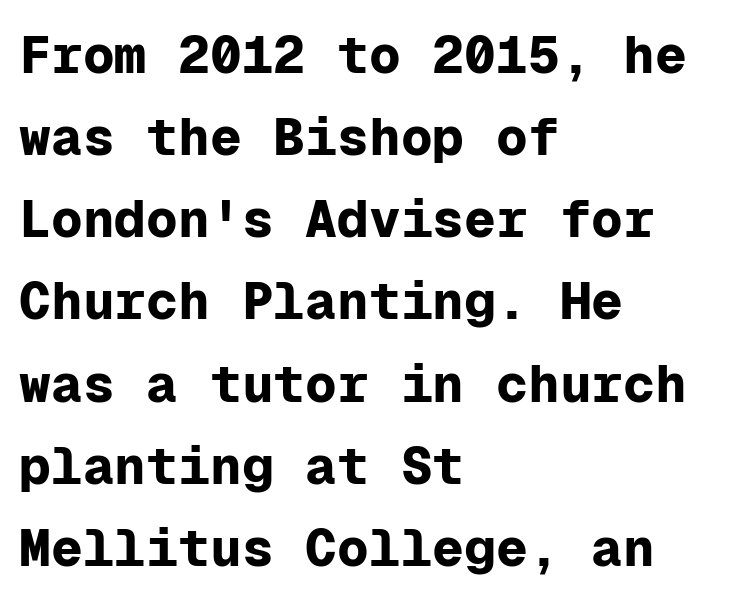
{"serif": "no", "italic": "no", "bold": "yes", "weight": "bold", "width": "normal", "stroke_contrast": "low", "x_height": "medium", "monospaced": "yes", "underline": "no", "align": "left", "line_spacing": "normal", "line_spacing_ratio": 1.55, "letter_spacing": "normal", "letter_spacing_em": 0.0, "glyph_px": 53}
